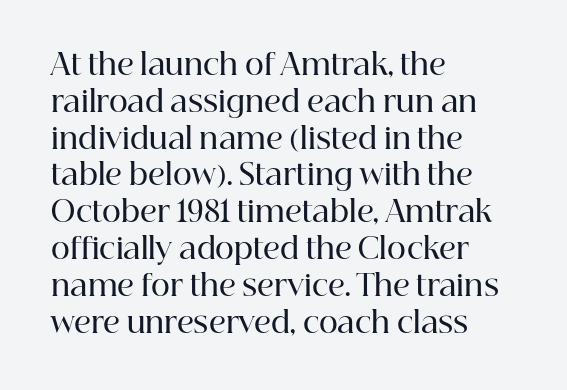
The image shows 29 px semibold serif type, upright; set left-aligned, normal line spacing (1.27x), normal letter spacing, not underlined; high stroke contrast and a medium x-height.
